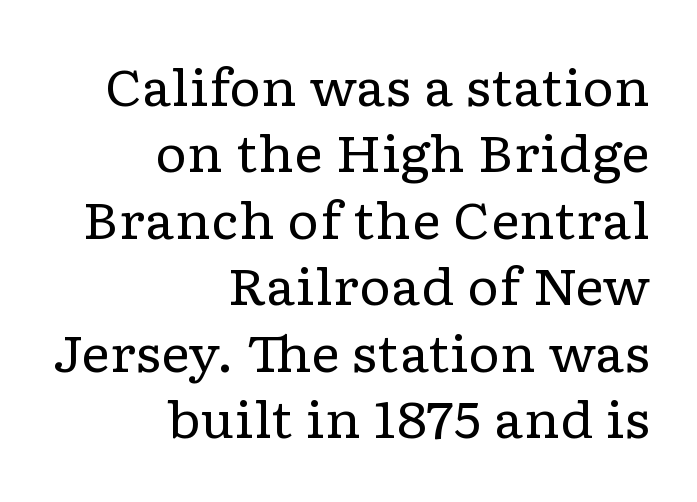
Q: Is the text bold? A: No.
Q: Is the text italic (slanted)? A: No, it is upright.
Q: Is the typeface a serif or a sans-serif typeface? A: Serif.
Q: Is the text underlined? A: No.
Q: How is the paragraph aligned? A: Right-aligned.
Q: Is the spacing between letters normal or unusually wide? A: Normal.
Q: Is the spacing between lines tight, normal or loose? A: Normal.
Q: Width (condensed, normal, or wide)? A: Wide.
Q: Stroke contrast? A: Low.
Q: x-height? A: Medium.
Q: Monospaced? A: No.
